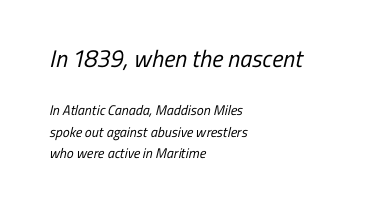
The image shows 24 px text type; set left-aligned, normal line spacing (1.51x), normal letter spacing, not underlined; the first (top) block is 1.71x larger.
